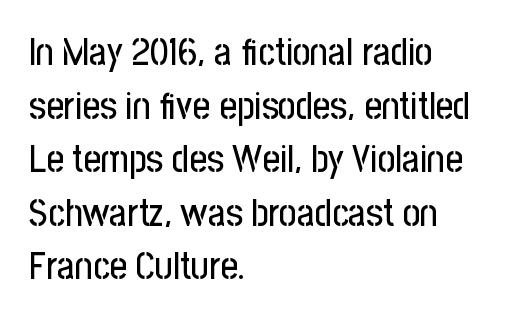
Q: Is the text italic (slanted)? A: No, it is upright.
Q: Is the typeface a serif or a sans-serif typeface? A: Sans-serif.
Q: Is the text underlined? A: No.
Q: How is the paragraph aligned? A: Left-aligned.
Q: Is the spacing between letters normal or unusually wide? A: Normal.
Q: Is the spacing between lines tight, normal or loose? A: Normal.
Q: Width (condensed, normal, or wide)? A: Condensed.
Q: Stroke contrast? A: Low.
Q: x-height? A: Medium.
Q: Monospaced? A: No.
